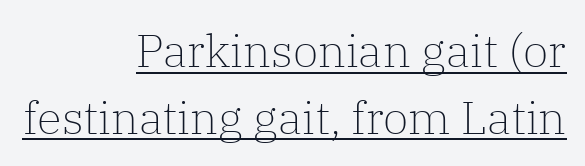
{"serif": "yes", "italic": "no", "bold": "no", "weight": "light", "width": "normal", "stroke_contrast": "low", "x_height": "medium", "monospaced": "no", "underline": "yes", "align": "right", "line_spacing": "normal", "line_spacing_ratio": 1.45, "letter_spacing": "normal", "letter_spacing_em": 0.0, "glyph_px": 46}
